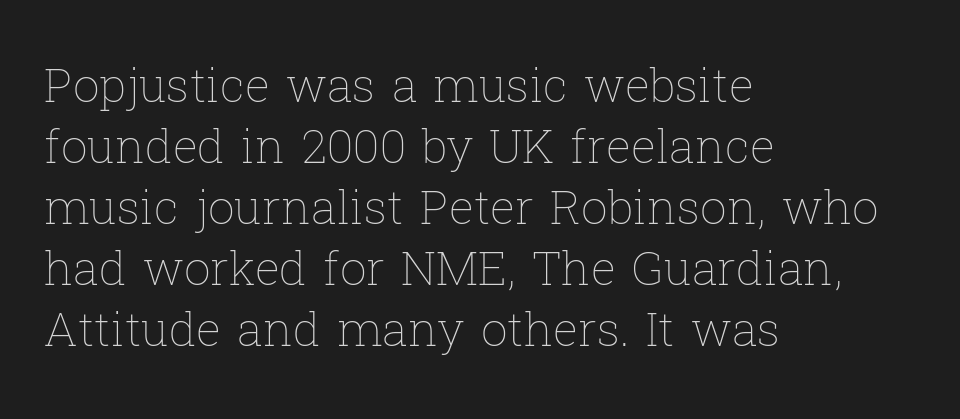
{"italic": "no", "bold": "no", "weight": "thin", "width": "normal", "stroke_contrast": "low", "x_height": "medium", "monospaced": "no", "underline": "no", "align": "left", "line_spacing": "normal", "line_spacing_ratio": 1.3, "letter_spacing": "normal", "letter_spacing_em": 0.0, "glyph_px": 47}
